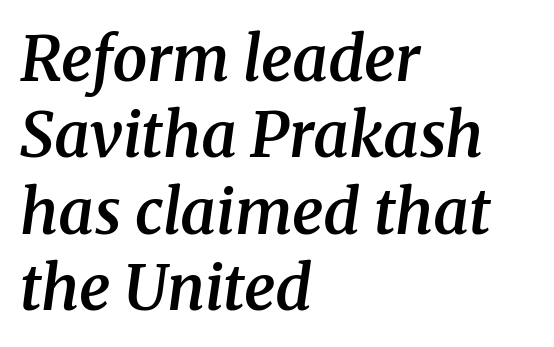
The image shows 62 px semibold serif type, italic (leaning right); set left-aligned, line spacing 1.23x, normal letter spacing, not underlined; medium stroke contrast and a medium x-height.
